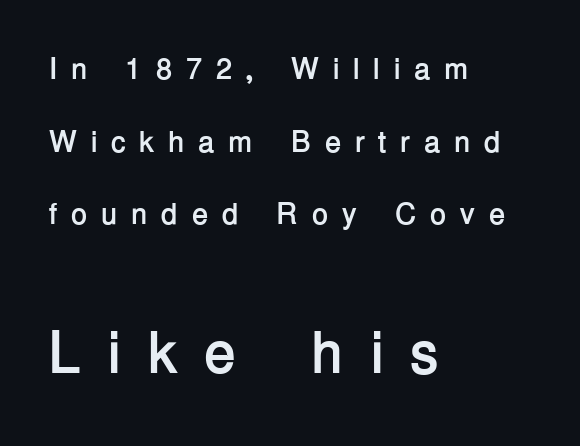
The image shows 59 px semibold sans-serif type, upright; set left-aligned, loose line spacing (2.42x), unusually wide letter spacing (+0.45 em), not underlined; the second (bottom) block is 1.97x larger; low stroke contrast and a medium x-height.
